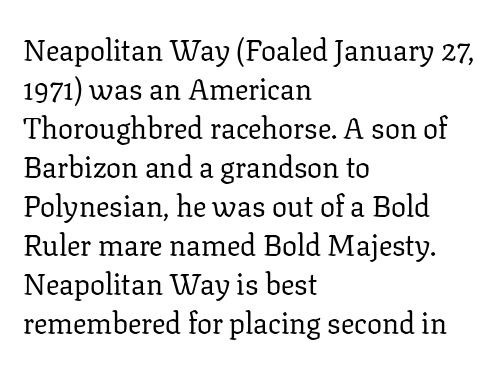
Q: Is the text bold? A: No.
Q: Is the text italic (slanted)? A: No, it is upright.
Q: Is the typeface a serif or a sans-serif typeface? A: Serif.
Q: Is the text underlined? A: No.
Q: How is the paragraph aligned? A: Left-aligned.
Q: Is the spacing between letters normal or unusually wide? A: Normal.
Q: Is the spacing between lines tight, normal or loose? A: Normal.
Q: Width (condensed, normal, or wide)? A: Normal.
Q: Stroke contrast? A: Low.
Q: x-height? A: Medium.
Q: Monospaced? A: No.
